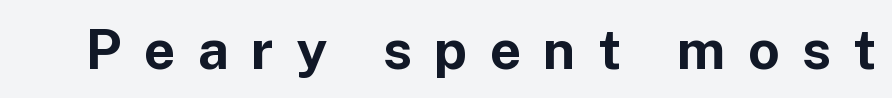
Q: Is the text bold? A: Yes.
Q: Is the text italic (slanted)? A: No, it is upright.
Q: Is the typeface a serif or a sans-serif typeface? A: Sans-serif.
Q: Is the text underlined? A: No.
Q: Is the spacing between letters normal or unusually wide? A: Unusually wide.
Q: Width (condensed, normal, or wide)? A: Normal.
Q: Stroke contrast? A: Low.
Q: x-height? A: Medium.
Q: Monospaced? A: No.
